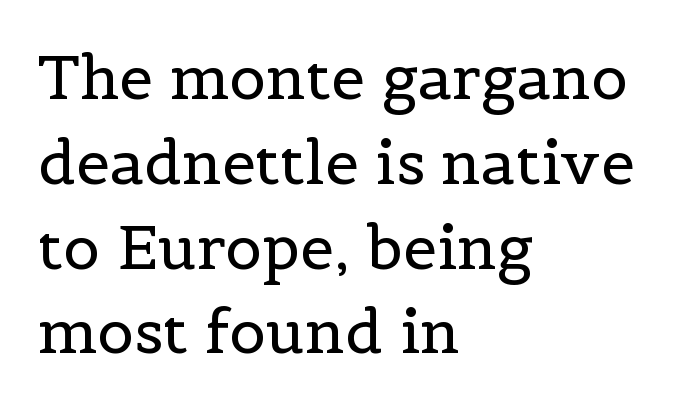
{"serif": "yes", "italic": "no", "bold": "no", "weight": "regular", "width": "normal", "x_height": "medium", "monospaced": "no", "underline": "no", "align": "left", "line_spacing": "normal", "line_spacing_ratio": 1.39, "letter_spacing": "normal", "letter_spacing_em": 0.0, "glyph_px": 61}
